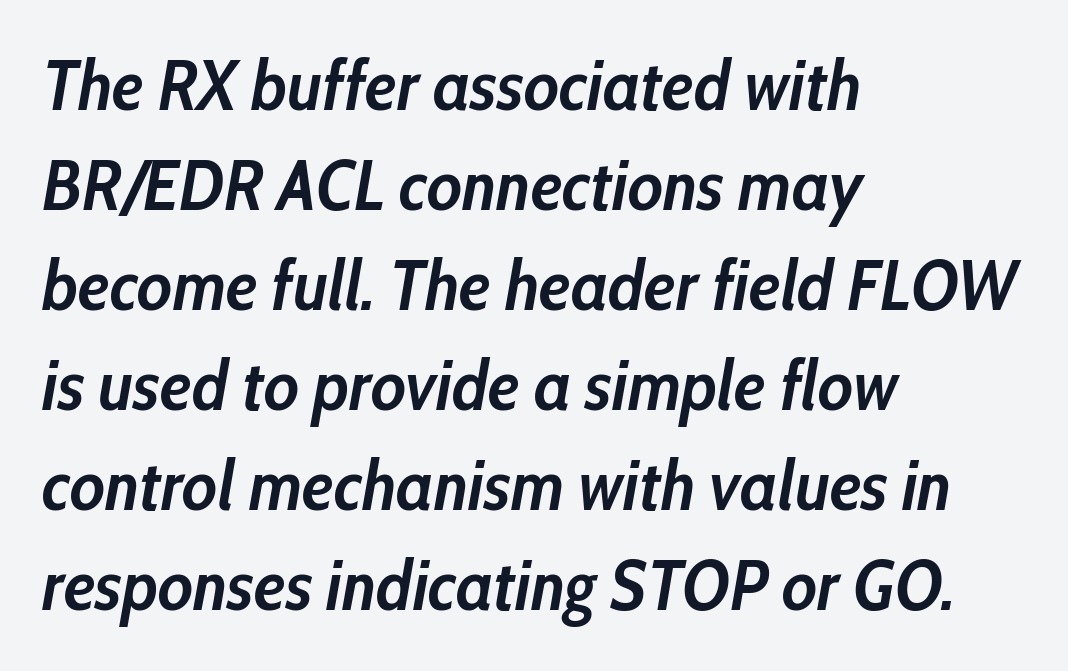
Q: Is the text bold? A: Yes.
Q: Is the text italic (slanted)? A: Yes, it leans right by about 10 degrees.
Q: Is the text underlined? A: No.
Q: How is the paragraph aligned? A: Left-aligned.
Q: Is the spacing between letters normal or unusually wide? A: Normal.
Q: Is the spacing between lines tight, normal or loose? A: Normal.
Q: Width (condensed, normal, or wide)? A: Condensed.
Q: Stroke contrast? A: Low.
Q: x-height? A: Medium.
Q: Monospaced? A: No.
